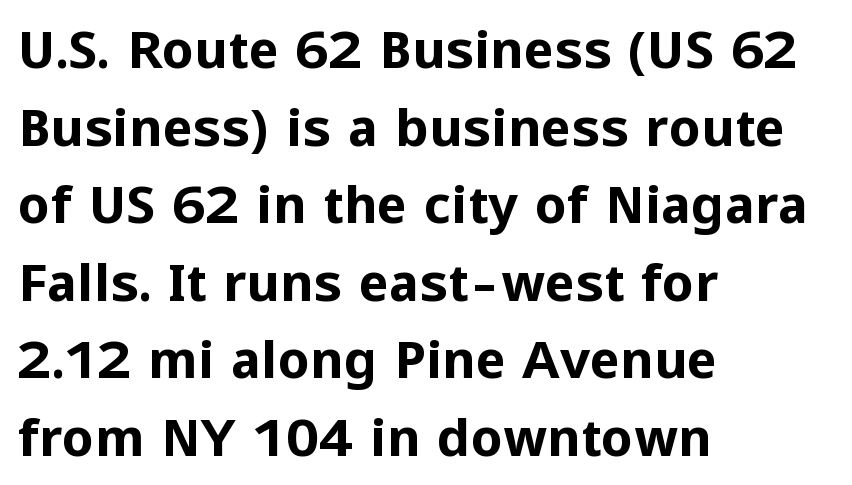
The image shows 51 px bold sans-serif type, upright; set left-aligned, normal line spacing (1.52x), normal letter spacing, not underlined; low stroke contrast and a medium x-height.
